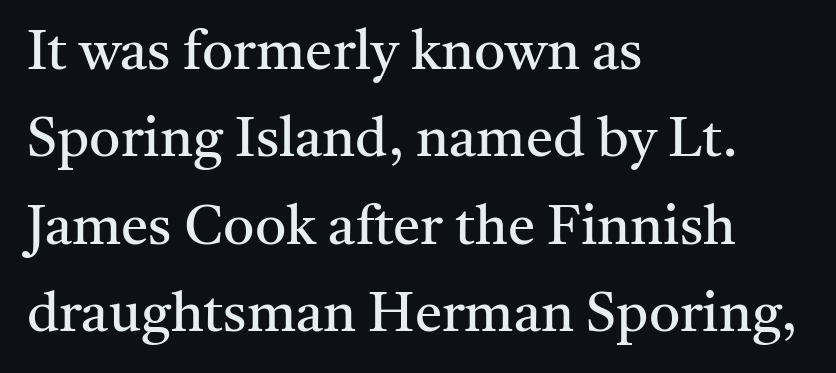
The image shows 55 px regular-weight serif type, upright; set left-aligned, normal line spacing (1.59x), normal letter spacing, not underlined; medium stroke contrast and a medium x-height.
